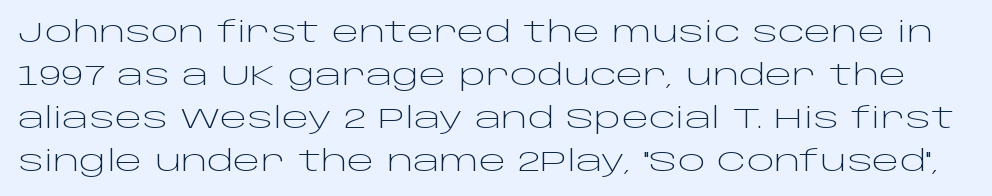
Q: Is the text bold? A: No.
Q: Is the text italic (slanted)? A: No, it is upright.
Q: Is the typeface a serif or a sans-serif typeface? A: Sans-serif.
Q: Is the text underlined? A: No.
Q: Is the spacing between letters normal or unusually wide? A: Normal.
Q: Is the spacing between lines tight, normal or loose? A: Normal.
Q: Width (condensed, normal, or wide)? A: Wide.
Q: Stroke contrast? A: Low.
Q: x-height? A: Large.
Q: Monospaced? A: No.
